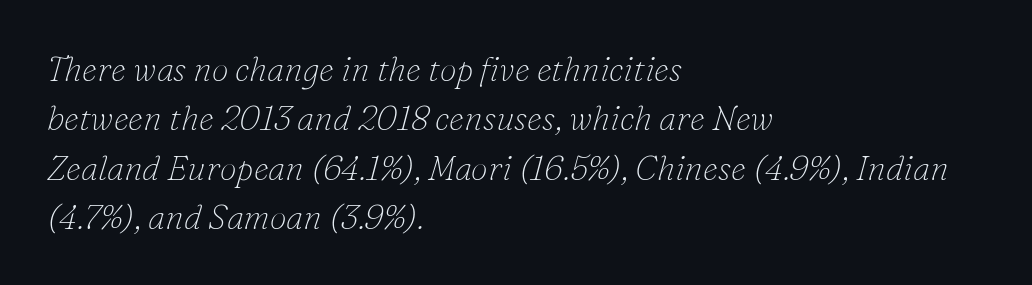
The image shows 34 px thin serif type, italic (leaning right); set left-aligned, normal line spacing (1.45x), normal letter spacing, not underlined; low stroke contrast and a small x-height.
